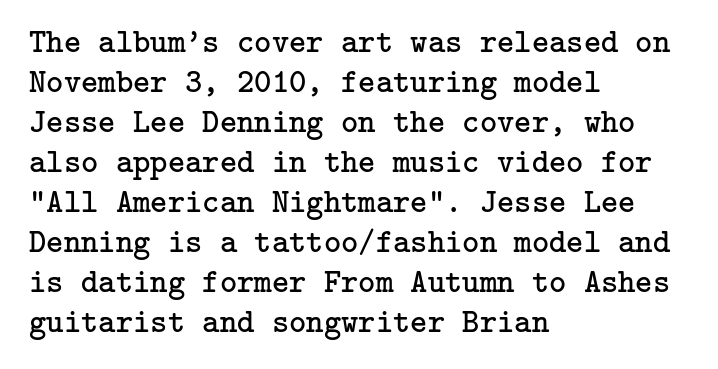
The passage shown is not underscored anywhere. Horizontally, the lines are justified to the leading edge only. The weight would be labelled regular, book, light, or lighter still. Does the type have serifs? Yes, each stem ends in a small foot.
